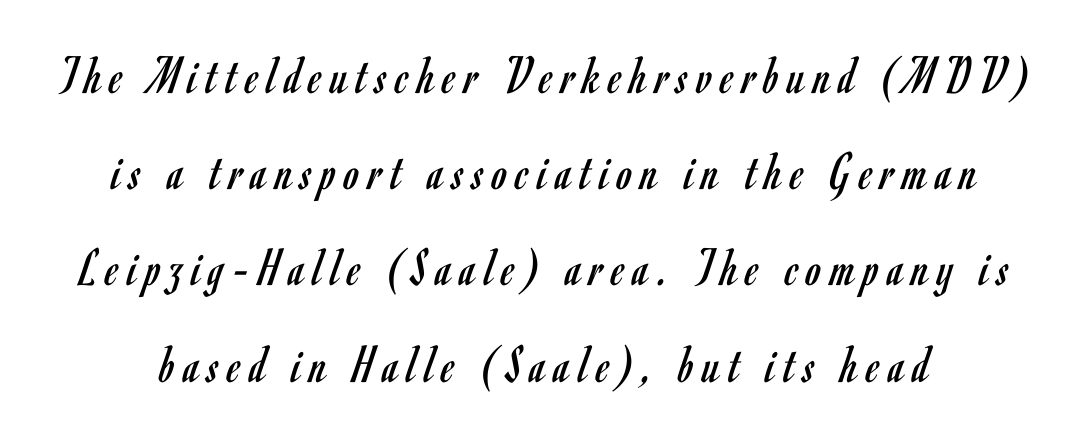
The face used here is a sans, in the tradition of grotesques and geometrics. Weight: in the light-to-regular range. Descenders hang freely into open space. The passage shown is typed in a proportional face where columns would drift.
